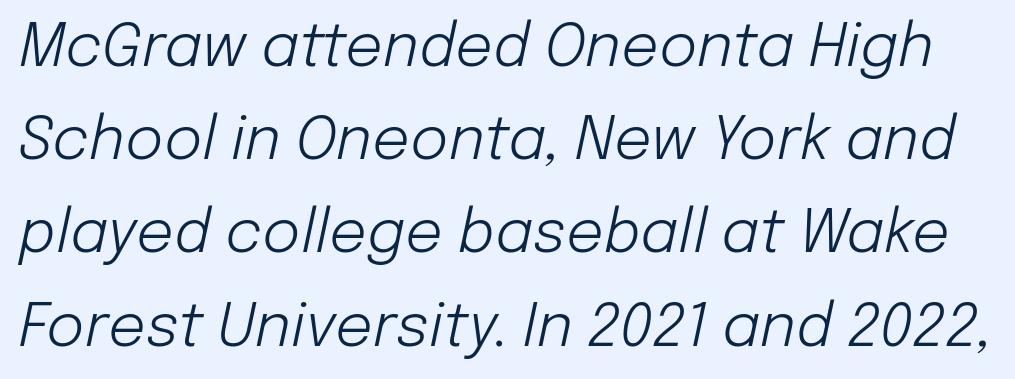
Q: Is the text bold? A: No.
Q: Is the text italic (slanted)? A: Yes, it leans right by about 12 degrees.
Q: Is the text underlined? A: No.
Q: Is the spacing between letters normal or unusually wide? A: Normal.
Q: Is the spacing between lines tight, normal or loose? A: Normal.
Q: Width (condensed, normal, or wide)? A: Normal.
Q: Stroke contrast? A: Low.
Q: x-height? A: Medium.
Q: Monospaced? A: No.
